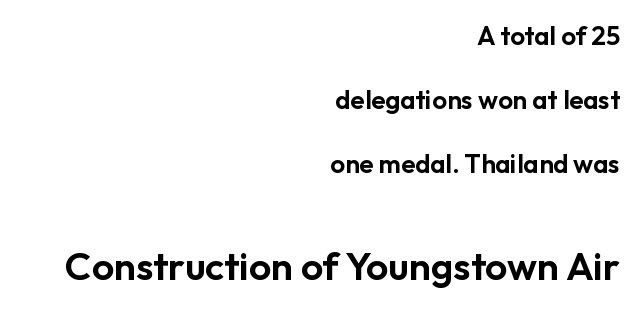
The image shows 39 px sans-serif type, upright; set right-aligned, loose line spacing (2.47x), normal letter spacing, not underlined; the second (bottom) block is 1.5x larger; low stroke contrast and a medium x-height.
